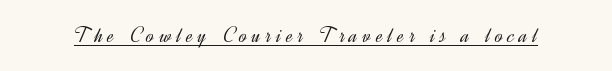
{"bold": "no", "underline": "yes", "letter_spacing": "wide", "letter_spacing_em": 0.22, "glyph_px": 23}
